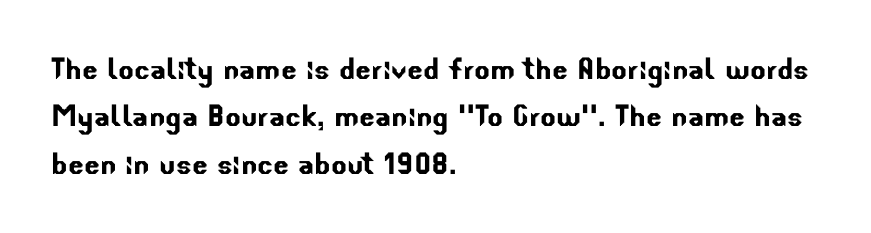
Words float on clear page, feet unadorned. This rendering employs a face without finishing strokes, i.e., a sans-serif. Evenly set lines give the paragraph a standard silhouette. Horizontal alignment here is leftward, the default for most running prose.
